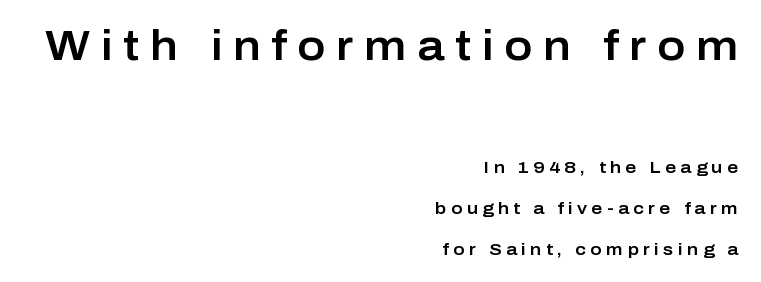
It's the straight-up-and-down kind of type. Check under the words: just untouched page. The tracking reads as deliberately expanded to a designer's eye. Typesetter's note — upper block bumped up in size, lower block left smaller.
